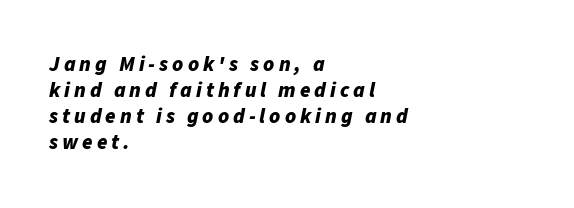
Q: Is the text bold? A: Yes.
Q: Is the text italic (slanted)? A: Yes, it leans right by about 11 degrees.
Q: Is the text underlined? A: No.
Q: How is the paragraph aligned? A: Left-aligned.
